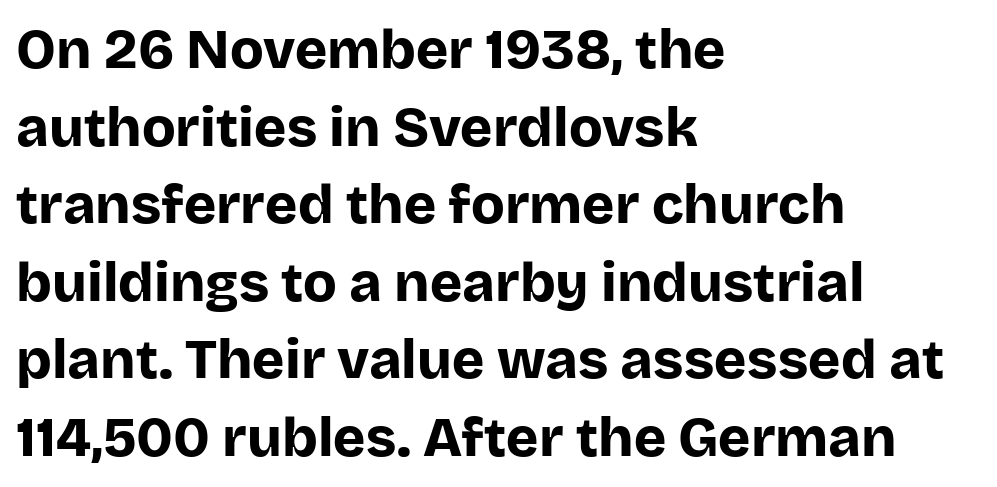
{"serif": "no", "italic": "no", "bold": "yes", "weight": "bold", "width": "normal", "stroke_contrast": "low", "x_height": "large", "monospaced": "no", "underline": "no", "align": "left", "line_spacing": "normal", "line_spacing_ratio": 1.41, "letter_spacing": "normal", "letter_spacing_em": 0.0, "glyph_px": 55}
